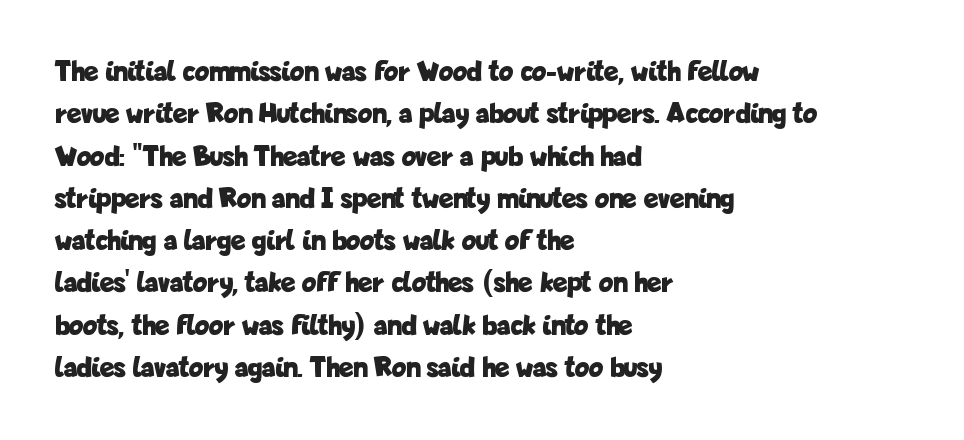
Q: Is the text bold? A: Yes.
Q: Is the text italic (slanted)? A: No, it is upright.
Q: Is the typeface a serif or a sans-serif typeface? A: Sans-serif.
Q: Is the text underlined? A: No.
Q: How is the paragraph aligned? A: Left-aligned.
Q: Is the spacing between letters normal or unusually wide? A: Normal.
Q: Is the spacing between lines tight, normal or loose? A: Normal.
Q: Width (condensed, normal, or wide)? A: Condensed.
Q: Stroke contrast? A: Low.
Q: x-height? A: Medium.
Q: Monospaced? A: No.
